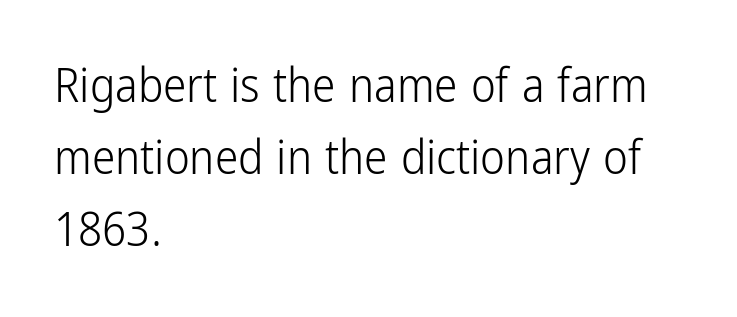
The typography opts for an upright posture over an oblique one. Inter-character spacing is left at the font's built-in metrics. A typesetter would call this proportional, since set widths differ per character. The passage shown stacks its lines at a standard gap. A typesetter would label this face a sans.
